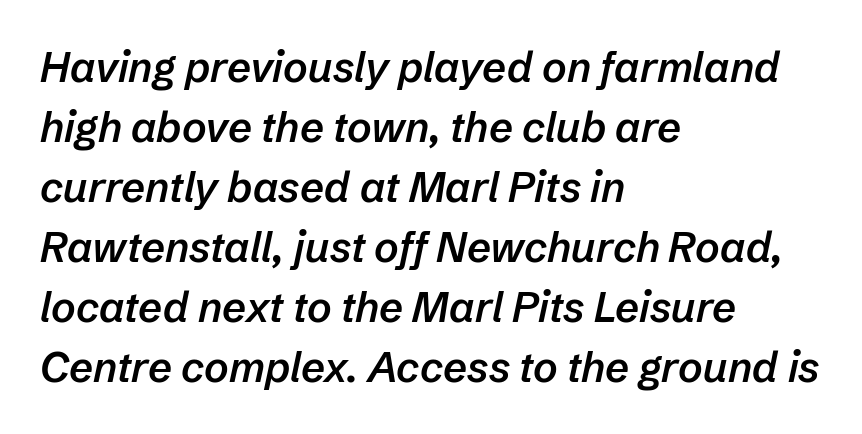
The image shows 42 px semibold type, italic (leaning right); set left-aligned, normal line spacing (1.43x), normal letter spacing, not underlined; low stroke contrast and a medium x-height.
